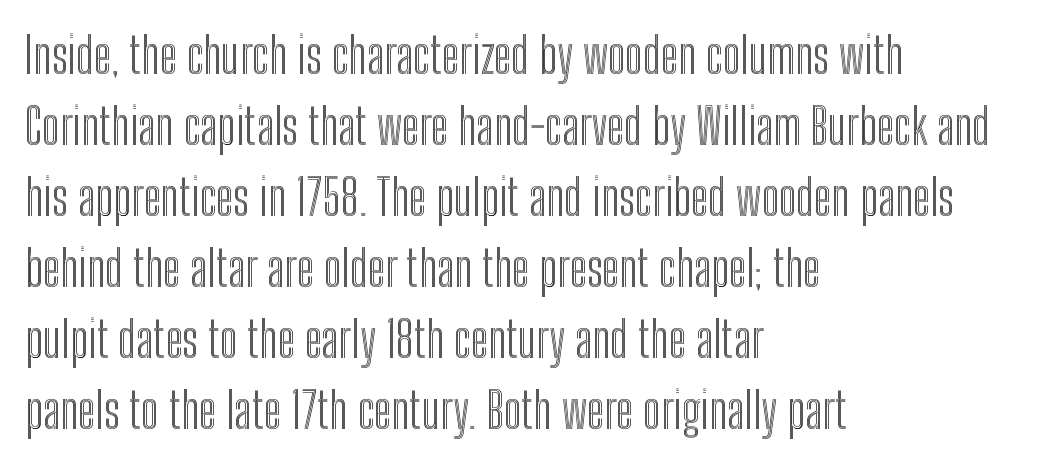
The image shows 49 px condensed type, upright; set left-aligned, normal line spacing (1.45x), normal letter spacing, not underlined; a medium x-height.
